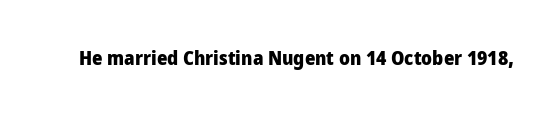
The image shows 20 px bold type, upright; set normal letter spacing, not underlined.
